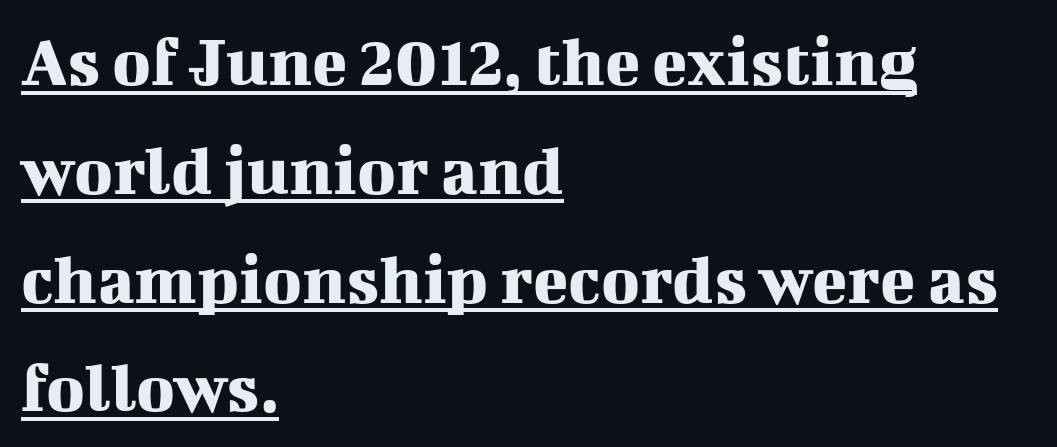
No extra tracking has been applied to these lines. I'd call this a serif setting — the letters wear small feet. Teacher's note: observe the even left margin — that is flush-left alignment. The space between consecutive lines is moderate.
